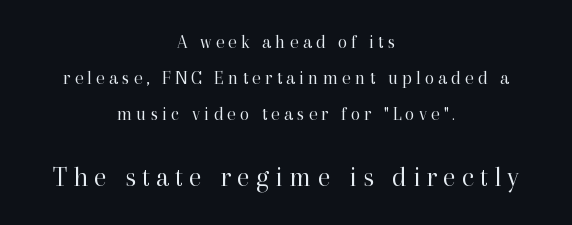
Rule under the text: the space is simply empty. This is serif lettering, the kind often seen in printed books. Tracking value appears strongly positive — letters spread wide. Upright lettering throughout. A centered setting, common on invitations and titles, is used for this passage. This sample has the flowing, uneven cadence of proportional lettering.
